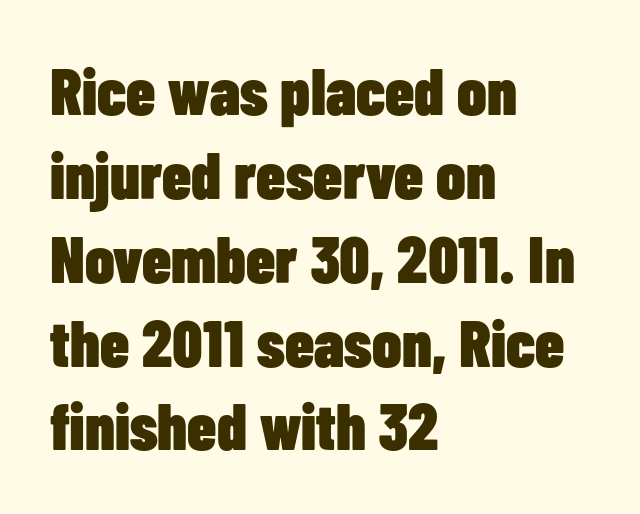
Q: Is the text bold? A: Yes.
Q: Is the text italic (slanted)? A: No, it is upright.
Q: Is the typeface a serif or a sans-serif typeface? A: Sans-serif.
Q: Is the text underlined? A: No.
Q: How is the paragraph aligned? A: Left-aligned.
Q: Is the spacing between letters normal or unusually wide? A: Normal.
Q: Is the spacing between lines tight, normal or loose? A: Normal.
Q: Width (condensed, normal, or wide)? A: Condensed.
Q: Stroke contrast? A: Low.
Q: x-height? A: Medium.
Q: Monospaced? A: No.
